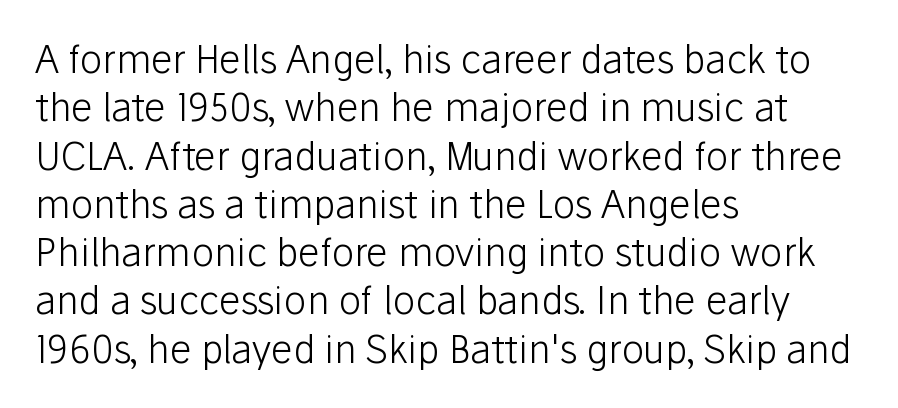
The image shows 38 px light sans-serif type, upright; set left-aligned, normal line spacing (1.27x), normal letter spacing, not underlined; low stroke contrast and a medium x-height.
